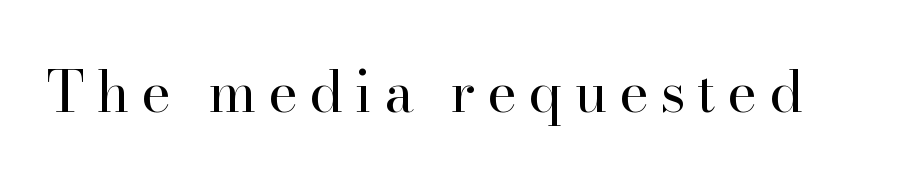
Little horizontal feet cap the strokes, marking this as serif type. Compared with a typical body face, this is equally light or lighter still. Only glyphs here, with clear space below each row. Ordinary non-slanted type is in use. Caption: expanded tracking, letters set apart. Note the varied advance widths — an 'i' is clearly narrower than an 'm'.
